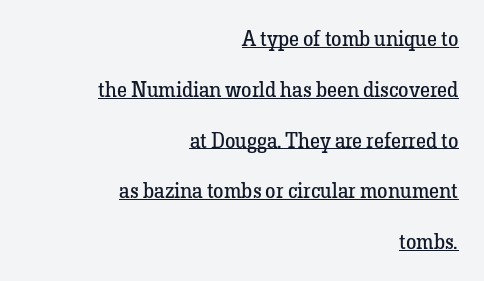
Letters have the restrained weight of plain body copy at most. These lines stack with their right ends in a neat column. The horizontal fit of the characters is conventional and even. A baseline rule has been typeset under these characters.
